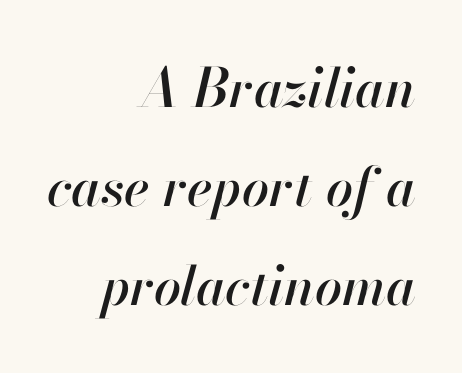
You could not count columns in this text — the font is proportionally spaced. Visually the block forms a straight wall on the right and a jagged coastline on the left. You could call the tracking neutral — neither tight nor loose. The letters are slanted; this is an italic face. The glyphs are unaccompanied by any horizontal stroke below them.
